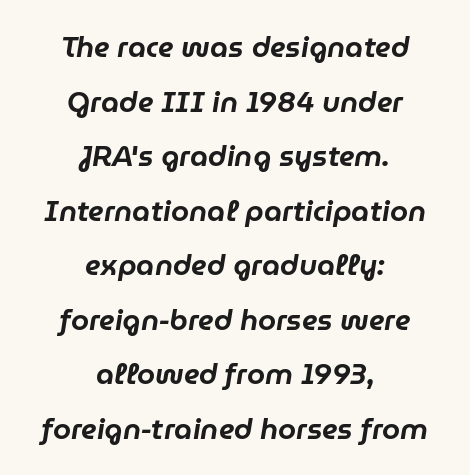
{"italic": "yes", "lean": "right", "slant_degrees": 9, "width": "normal", "stroke_contrast": "low", "x_height": "medium", "monospaced": "no", "underline": "no", "align": "center", "line_spacing_ratio": 1.88, "letter_spacing": "normal", "letter_spacing_em": 0.0, "glyph_px": 29}
